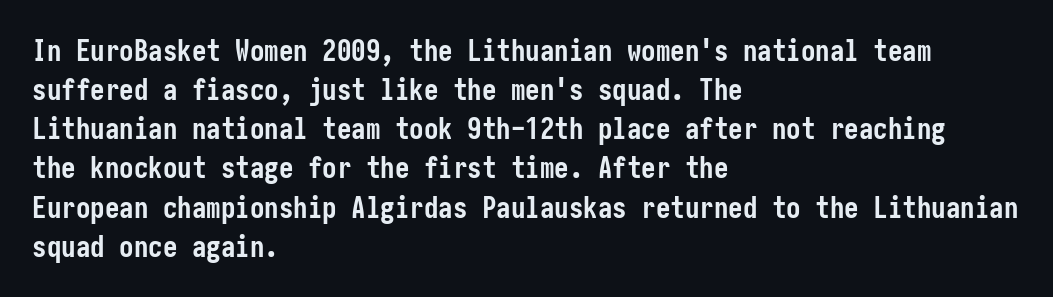
The image shows 29 px semibold, condensed sans-serif type, upright; set left-aligned, normal line spacing (1.35x), normal letter spacing, not underlined; low stroke contrast and a medium x-height.
